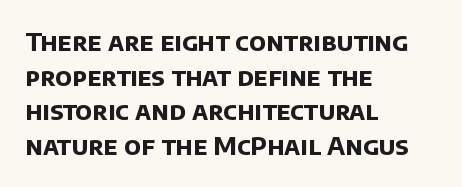
The image shows 25 px bold type; set left-aligned, normal line spacing (1.39x), normal letter spacing, not underlined.
